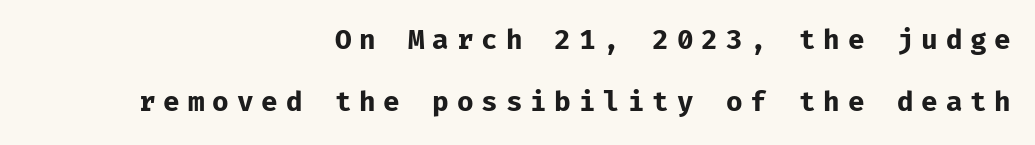
The text block is weighted toward the right margin, trailing off unevenly leftward. In terms of letterspacing, this is a distinctly airy, spread setting. The typesetting leans heavy: a genuine bold. Honestly, the rows look like they've been pulled way apart. In terms of posture, this sample is upright.
